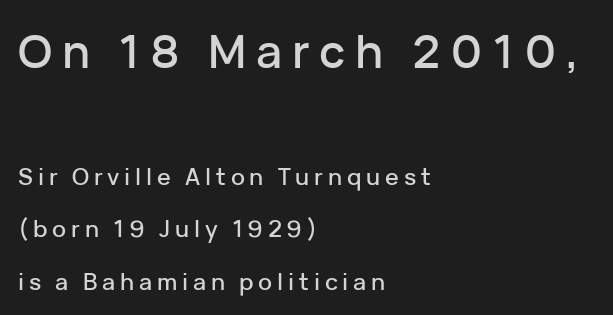
Q: Is the text italic (slanted)? A: No, it is upright.
Q: Is the typeface a serif or a sans-serif typeface? A: Sans-serif.
Q: Is the text underlined? A: No.
Q: How is the paragraph aligned? A: Left-aligned.
Q: Is the spacing between letters normal or unusually wide? A: Unusually wide.
Q: Is the spacing between lines tight, normal or loose? A: Loose.
Q: Which block of text is set in a larger size, the first (top) or the second (bottom)? A: The first (top) one.
Q: Width (condensed, normal, or wide)? A: Normal.
Q: Stroke contrast? A: Low.
Q: x-height? A: Medium.
Q: Monospaced? A: No.
